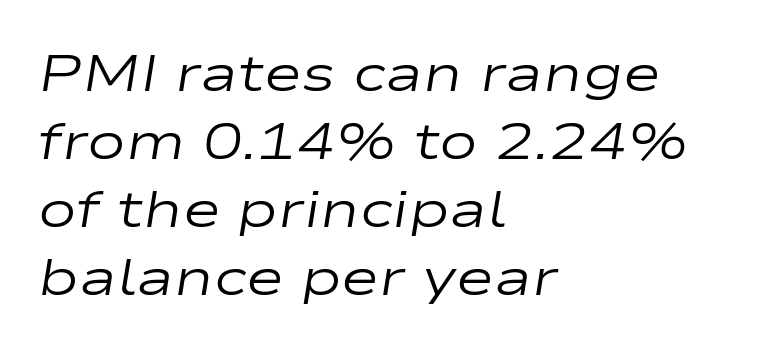
{"italic": "yes", "lean": "right", "slant_degrees": 9, "bold": "no", "weight": "regular", "width": "wide", "stroke_contrast": "low", "x_height": "medium", "monospaced": "no", "underline": "no", "align": "left", "line_spacing": "normal", "line_spacing_ratio": 1.31, "letter_spacing": "normal", "letter_spacing_em": 0.0, "glyph_px": 52}
